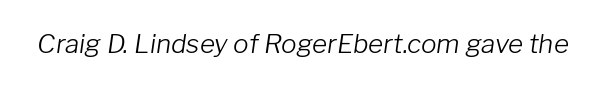
The image shows 26 px text type, italic (leaning right); set normal letter spacing, not underlined.
